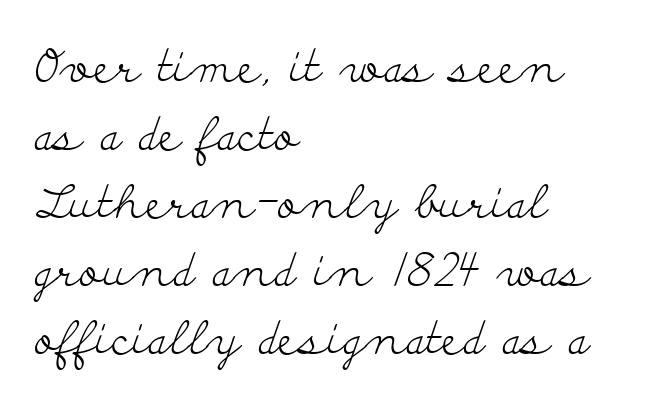
The rag falls on the right side of this text block. Only glyphs here, with clear space below each row. These lines are rendered in a variable-pitch font.
